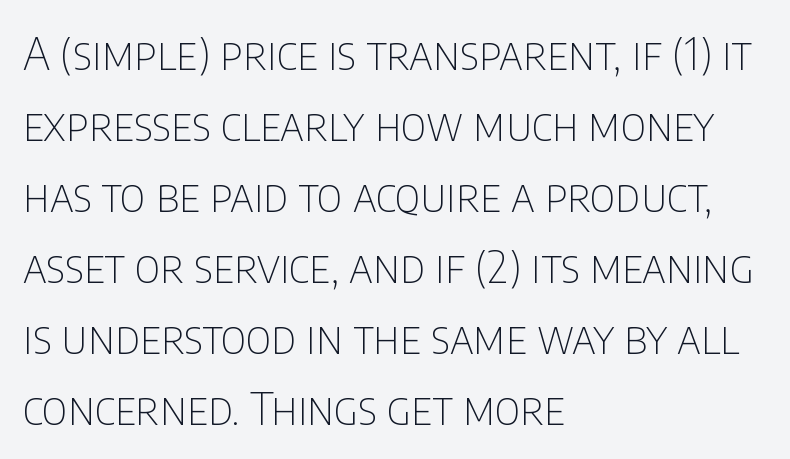
{"serif": "no", "italic": "no", "bold": "no", "weight": "thin", "width": "condensed", "stroke_contrast": "low", "x_height": "large", "monospaced": "no", "underline": "no", "align": "left", "line_spacing": "normal", "line_spacing_ratio": 1.58, "letter_spacing": "normal", "letter_spacing_em": 0.0, "glyph_px": 45}
